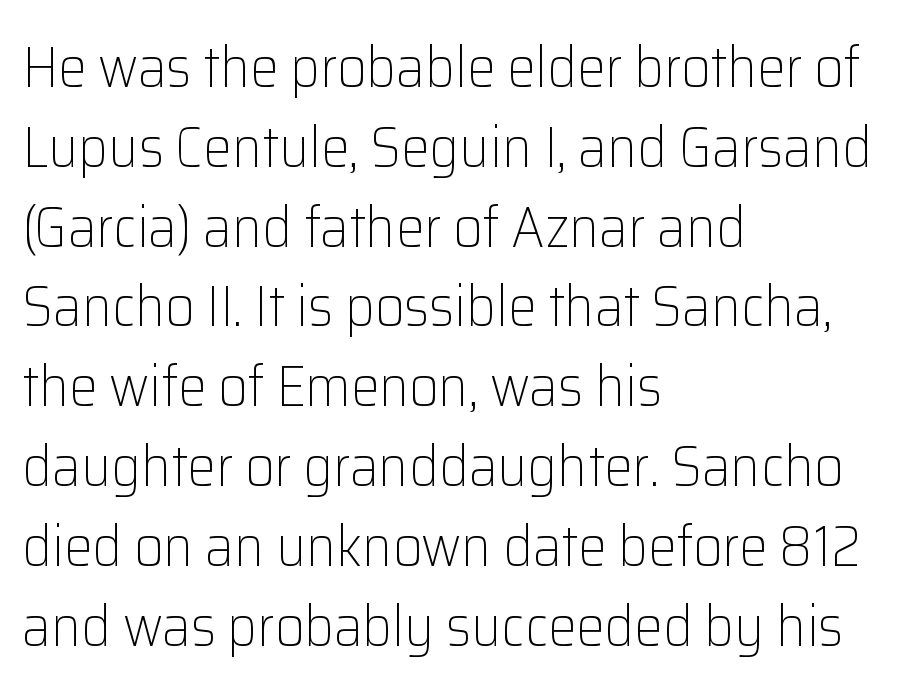
{"serif": "no", "italic": "no", "bold": "no", "weight": "light", "width": "normal", "stroke_contrast": "low", "x_height": "medium", "monospaced": "no", "underline": "no", "align": "left", "line_spacing": "normal", "line_spacing_ratio": 1.4, "letter_spacing": "normal", "letter_spacing_em": 0.0, "glyph_px": 57}
